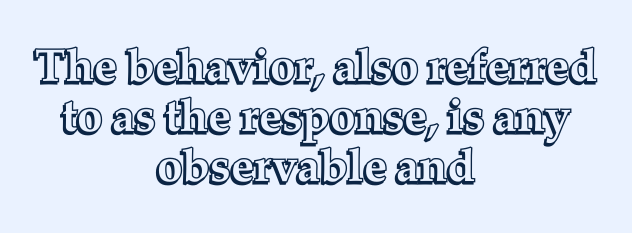
{"italic": "no", "width": "normal", "x_height": "medium", "monospaced": "no", "underline": "no", "align": "center", "line_spacing": "tight", "line_spacing_ratio": 1.09, "letter_spacing": "normal", "letter_spacing_em": 0.0, "glyph_px": 46}
